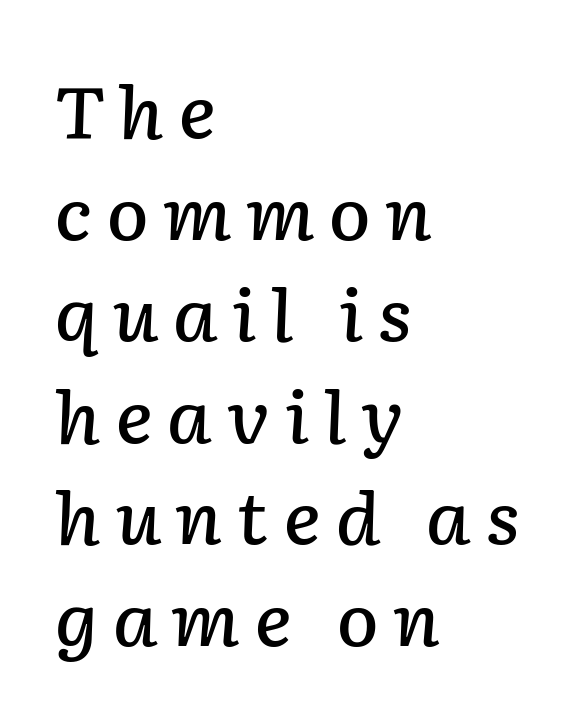
The image shows 71 px semibold type, italic (leaning right); set left-aligned, normal line spacing (1.43x), not underlined; low stroke contrast and a medium x-height.
